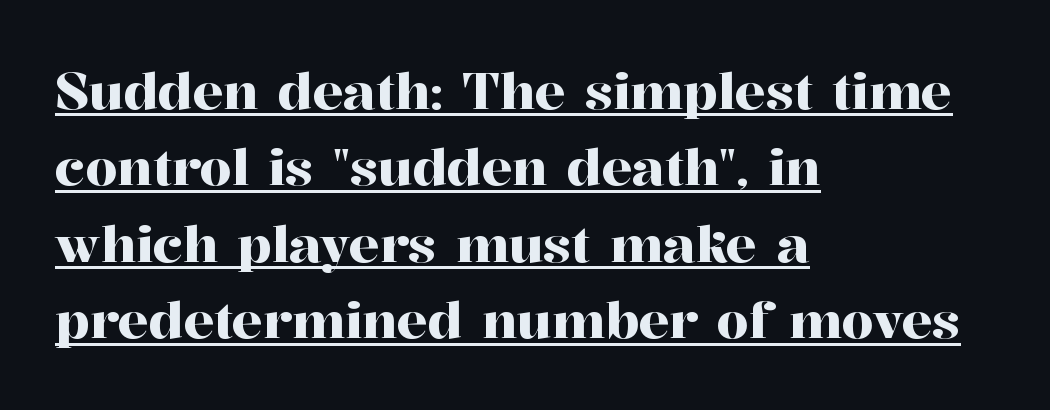
The image shows 51 px serif type, upright; set left-aligned, normal line spacing (1.5x), normal letter spacing, underlined; high stroke contrast and a medium x-height.
